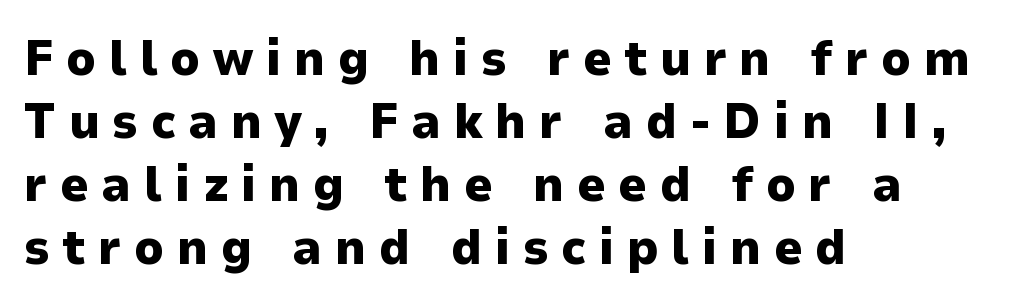
The image shows 50 px heavy sans-serif type, upright; set left-aligned, normal line spacing (1.26x), unusually wide letter spacing (+0.25 em), not underlined; low stroke contrast and a medium x-height.
